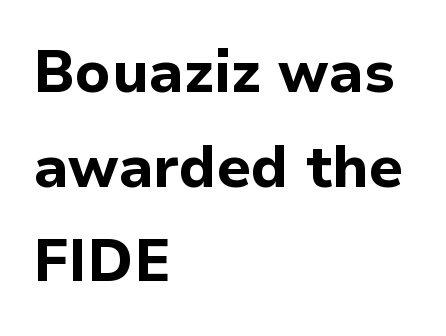
Q: Is the text bold? A: Yes.
Q: Is the text italic (slanted)? A: No, it is upright.
Q: Is the typeface a serif or a sans-serif typeface? A: Sans-serif.
Q: Is the text underlined? A: No.
Q: How is the paragraph aligned? A: Left-aligned.
Q: Is the spacing between letters normal or unusually wide? A: Normal.
Q: Is the spacing between lines tight, normal or loose? A: Normal.
Q: Width (condensed, normal, or wide)? A: Normal.
Q: Stroke contrast? A: Low.
Q: x-height? A: Medium.
Q: Monospaced? A: No.
